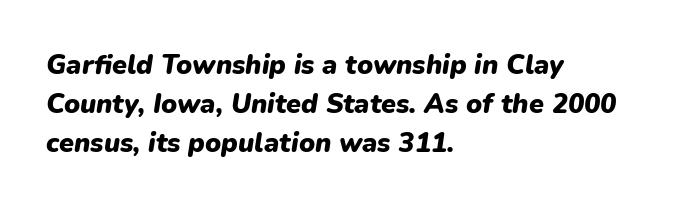
The image shows 27 px bold type, italic (leaning right); set left-aligned, normal line spacing (1.45x), normal letter spacing, not underlined.
